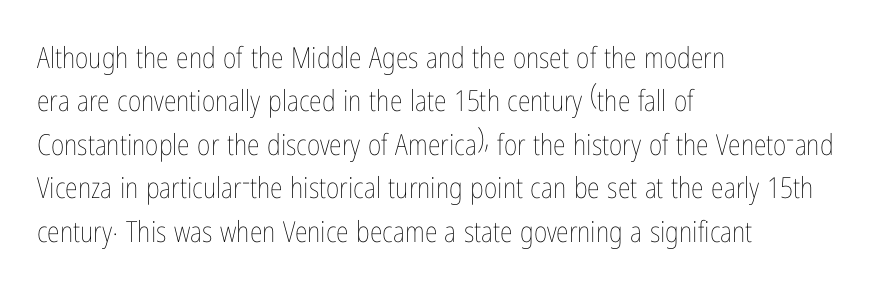
The image shows 29 px thin, condensed type, upright; set left-aligned, normal line spacing (1.5x), normal letter spacing, not underlined; low stroke contrast and a medium x-height.
